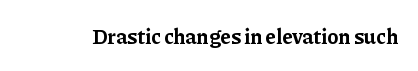
Q: Is the text bold? A: Yes.
Q: Is the text italic (slanted)? A: No, it is upright.
Q: Is the text underlined? A: No.
Q: Is the spacing between letters normal or unusually wide? A: Normal.
